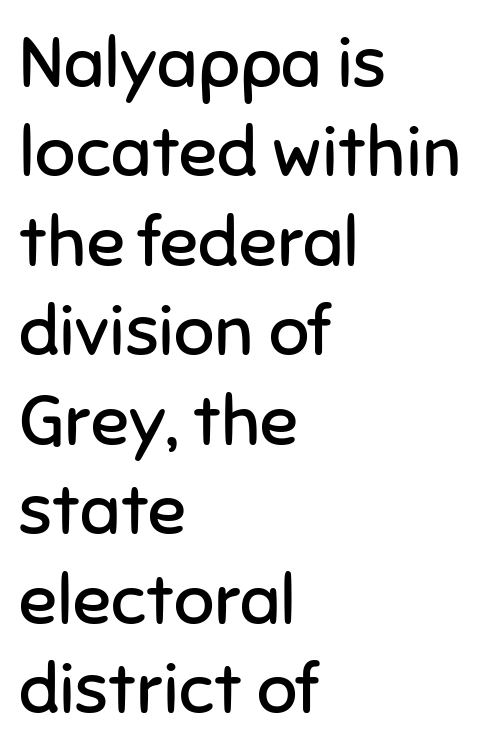
The image shows 71 px regular-weight sans-serif type, upright; set left-aligned, normal line spacing (1.26x), normal letter spacing, not underlined; low stroke contrast and a medium x-height.
